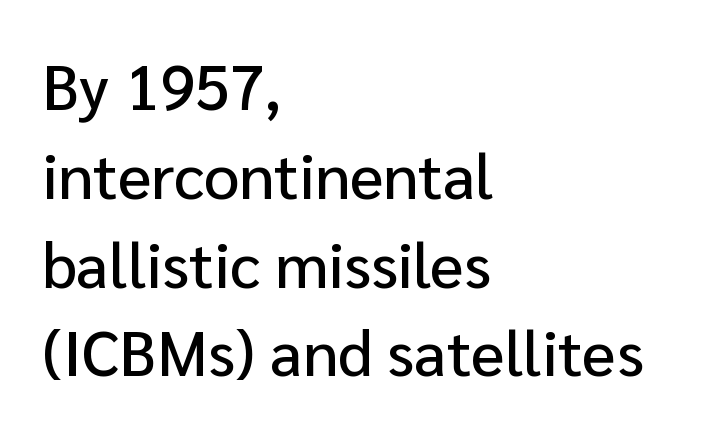
Q: Is the text italic (slanted)? A: No, it is upright.
Q: Is the typeface a serif or a sans-serif typeface? A: Sans-serif.
Q: Is the text underlined? A: No.
Q: How is the paragraph aligned? A: Left-aligned.
Q: Is the spacing between letters normal or unusually wide? A: Normal.
Q: Is the spacing between lines tight, normal or loose? A: Normal.
Q: Width (condensed, normal, or wide)? A: Normal.
Q: Stroke contrast? A: Low.
Q: x-height? A: Medium.
Q: Monospaced? A: No.
